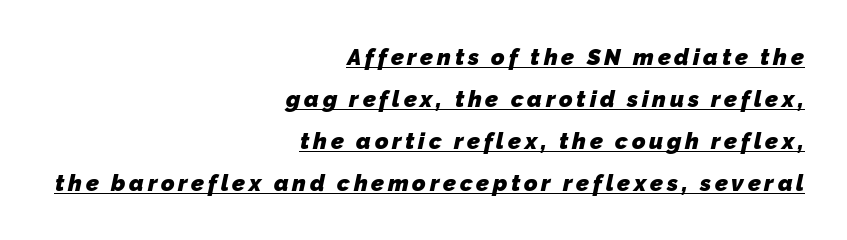
Q: Is the text bold? A: Yes.
Q: Is the text underlined? A: Yes.
Q: How is the paragraph aligned? A: Right-aligned.
